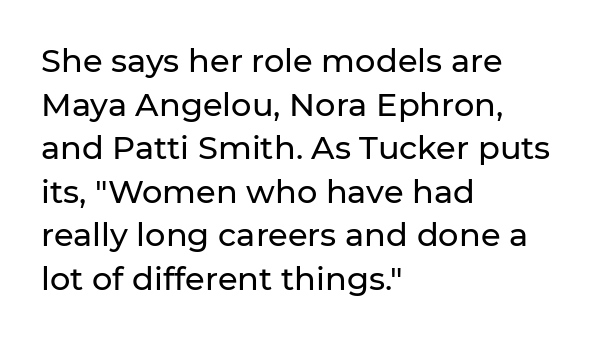
The image shows 32 px sans-serif type, upright; set left-aligned, normal line spacing (1.36x), normal letter spacing, not underlined; low stroke contrast and a medium x-height.
